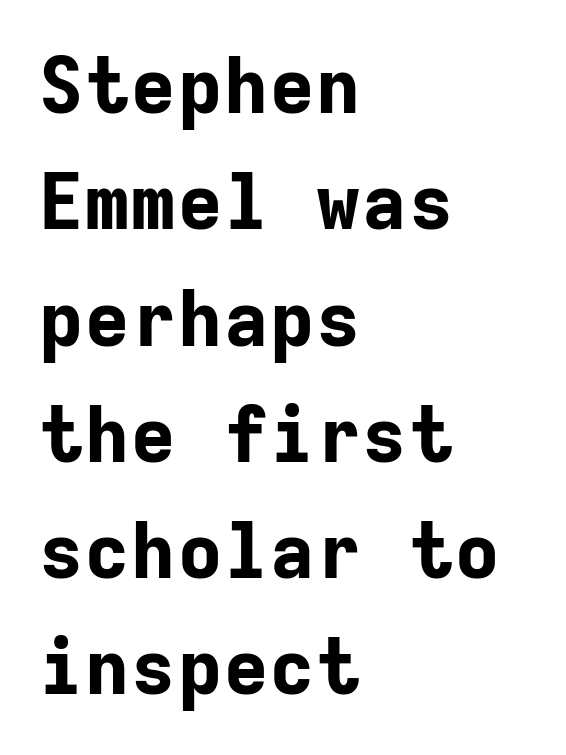
The passage shown is not underscored anywhere. Alignment: flush left. No italicization has been applied; the sample stays upright. As a designer I'd log this as weight 700, bold.
